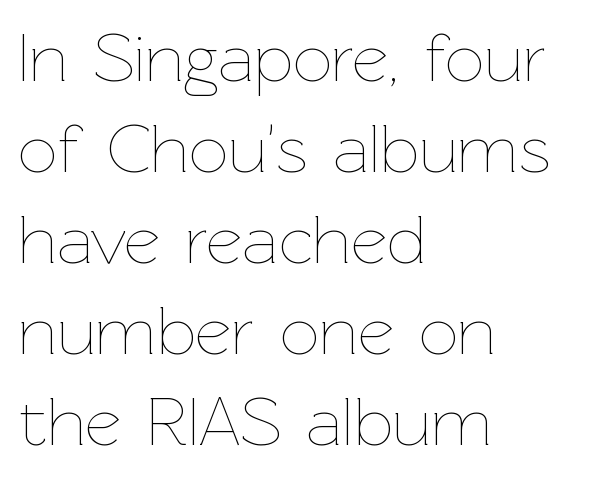
Is this a fixed-width face? No — the glyphs have proportional, varying widths. Decoration check: the copy has no underline. The letters look calm and open, with moderate or lighter stems. The rag falls on the right side of this text block. The line texture is even and compact thanks to regular tracking. Rendered with straight, roman letterforms.
